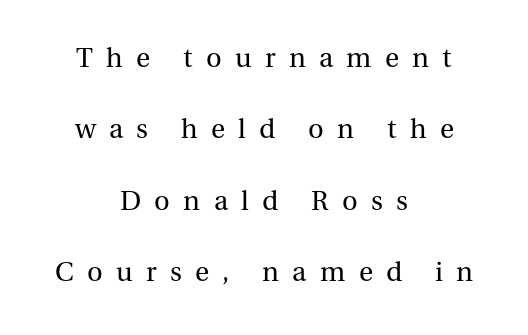
Q: Is the text bold? A: No.
Q: Is the text italic (slanted)? A: No, it is upright.
Q: Is the typeface a serif or a sans-serif typeface? A: Serif.
Q: Is the text underlined? A: No.
Q: How is the paragraph aligned? A: Centered.
Q: Is the spacing between letters normal or unusually wide? A: Unusually wide.
Q: Is the spacing between lines tight, normal or loose? A: Loose.
Q: Width (condensed, normal, or wide)? A: Normal.
Q: Stroke contrast? A: Medium.
Q: x-height? A: Medium.
Q: Monospaced? A: No.
